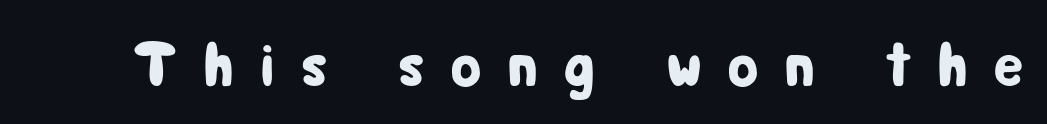
The tracking reads as deliberately expanded to a designer's eye. You could not count columns in this text — the font is proportionally spaced. Typographically, this falls in the sans-serif category. Each row of text sits above clean, open space. If you drew a line through each stem, it would be perfectly vertical.
